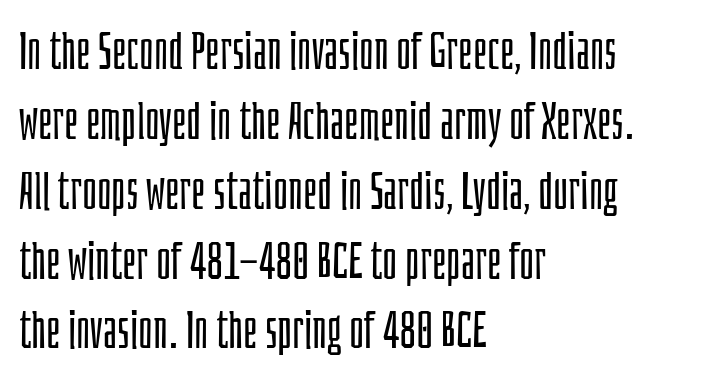
{"serif": "no", "italic": "no", "bold": "no", "weight": "light", "width": "condensed", "stroke_contrast": "low", "x_height": "large", "monospaced": "no", "underline": "no", "align": "left", "line_spacing": "normal", "line_spacing_ratio": 1.37, "letter_spacing": "normal", "letter_spacing_em": 0.0, "glyph_px": 51}
